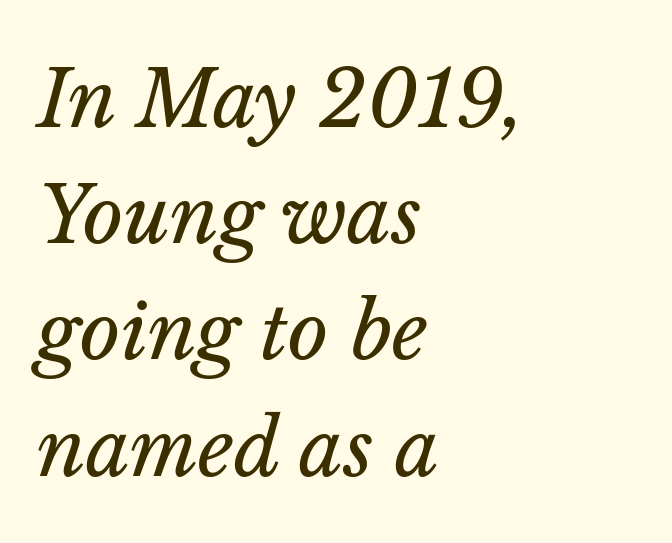
The image shows 78 px regular-weight type, italic (leaning right); set left-aligned, normal line spacing (1.49x), normal letter spacing, not underlined; low stroke contrast and a medium x-height.
